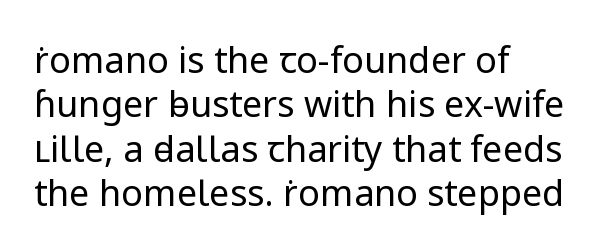
The image shows 36 px regular-weight sans-serif type, upright; set left-aligned, line spacing 1.23x, normal letter spacing, not underlined; low stroke contrast and a medium x-height.
